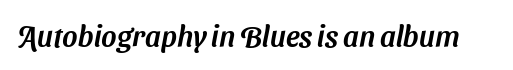
Q: Is the typeface a serif or a sans-serif typeface? A: Sans-serif.
Q: Is the text underlined? A: No.
Q: Is the spacing between letters normal or unusually wide? A: Normal.
Q: Width (condensed, normal, or wide)? A: Normal.
Q: Stroke contrast? A: Medium.
Q: x-height? A: Medium.
Q: Monospaced? A: No.
